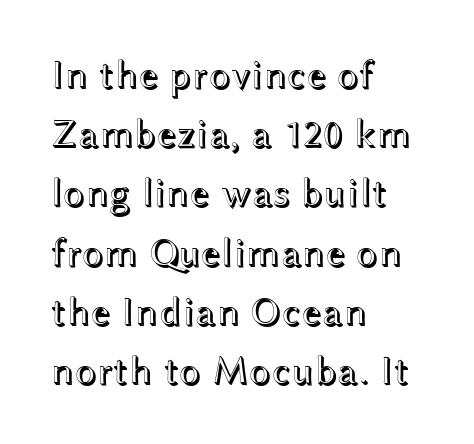
The vertical gap from one line to the next is medium. All the whitespace from short lines collects on the right. The letters stand straight up with perfectly vertical stems. Is this a fixed-width face? No — the glyphs have proportional, varying widths. The baseline area is clear.
